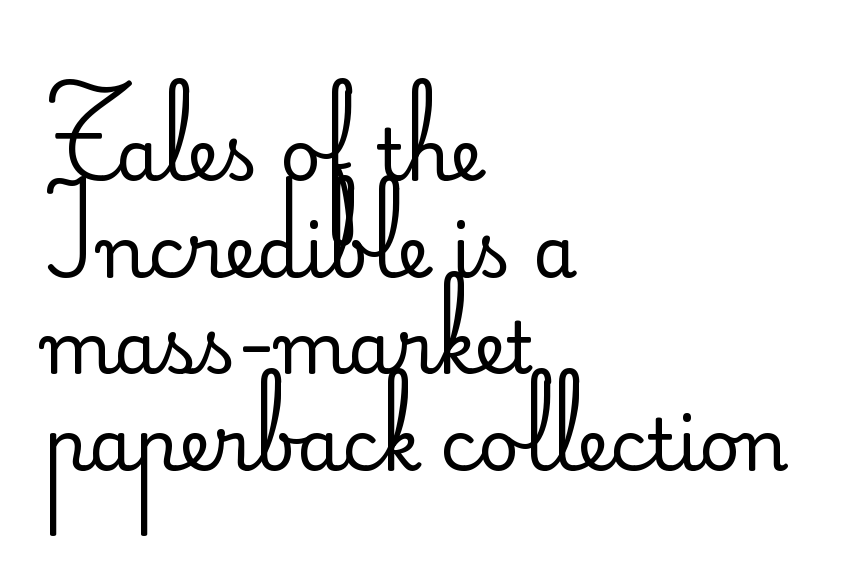
The rendering uses natural spacing where letterforms have individual widths. Glance below the letters and you will spot only blank space. The typeface has the unassuming heft of standard copy or less. Horizontal alignment here is leftward, the default for most running prose.
